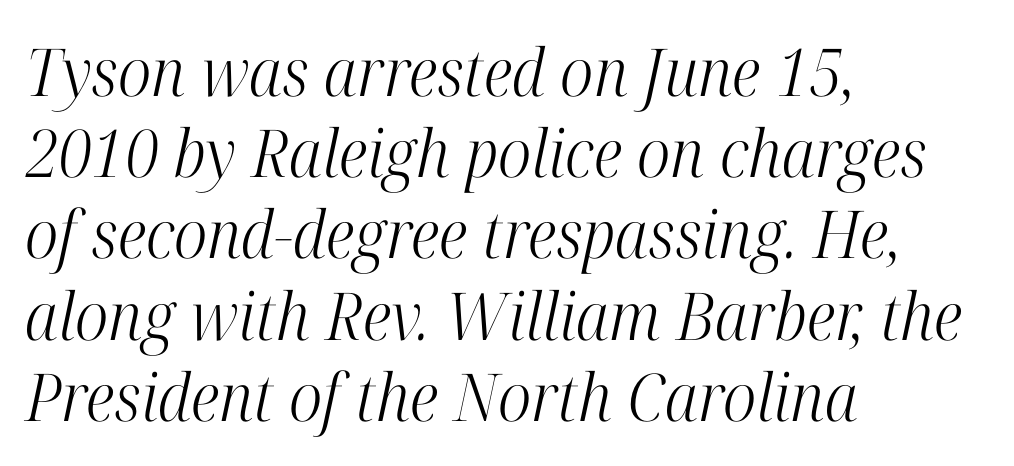
Q: Is the text bold? A: No.
Q: Is the text italic (slanted)? A: Yes, it leans right by about 12 degrees.
Q: Is the typeface a serif or a sans-serif typeface? A: Serif.
Q: Is the text underlined? A: No.
Q: How is the paragraph aligned? A: Left-aligned.
Q: Is the spacing between letters normal or unusually wide? A: Normal.
Q: Width (condensed, normal, or wide)? A: Condensed.
Q: Stroke contrast? A: High.
Q: x-height? A: Medium.
Q: Monospaced? A: No.
